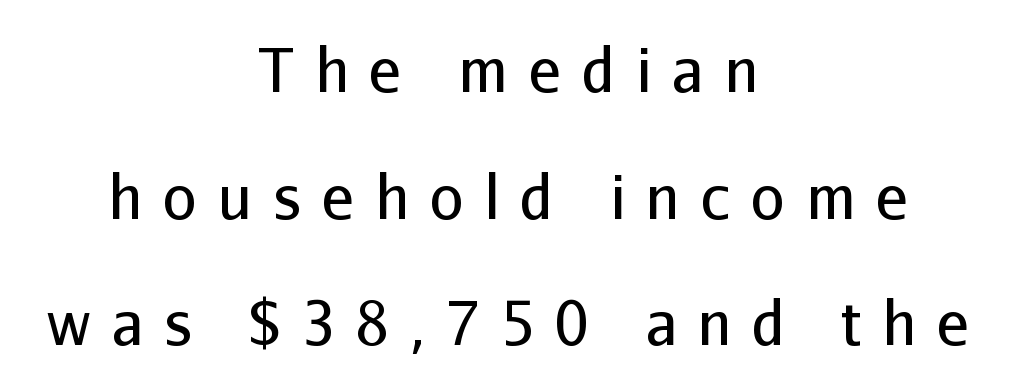
Q: Is the text bold? A: No.
Q: Is the text italic (slanted)? A: No, it is upright.
Q: Is the typeface a serif or a sans-serif typeface? A: Sans-serif.
Q: Is the text underlined? A: No.
Q: How is the paragraph aligned? A: Centered.
Q: Is the spacing between letters normal or unusually wide? A: Unusually wide.
Q: Is the spacing between lines tight, normal or loose? A: Loose.
Q: Width (condensed, normal, or wide)? A: Normal.
Q: Stroke contrast? A: Low.
Q: x-height? A: Medium.
Q: Monospaced? A: No.
